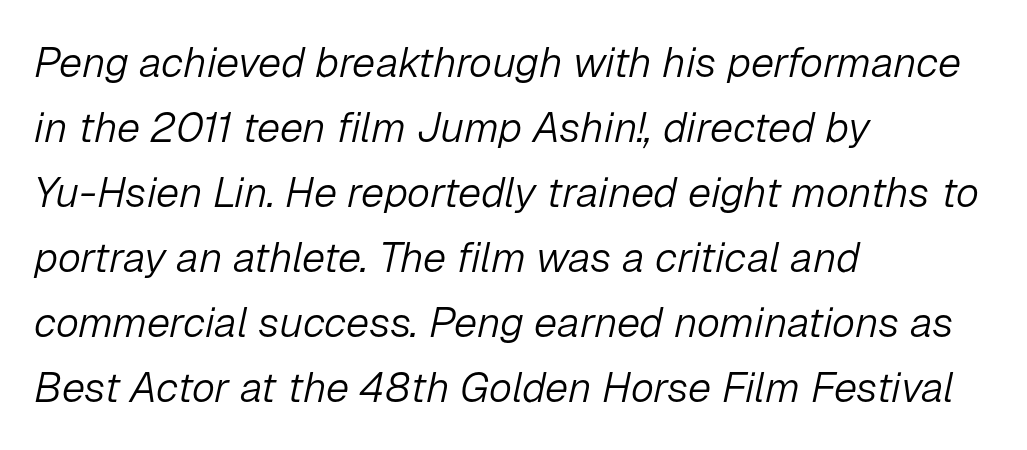
Q: Is the text bold? A: No.
Q: Is the text italic (slanted)? A: Yes, it leans right by about 12 degrees.
Q: Is the text underlined? A: No.
Q: How is the paragraph aligned? A: Left-aligned.
Q: Is the spacing between letters normal or unusually wide? A: Normal.
Q: Is the spacing between lines tight, normal or loose? A: Normal.
Q: Width (condensed, normal, or wide)? A: Normal.
Q: Stroke contrast? A: Low.
Q: x-height? A: Medium.
Q: Monospaced? A: No.
